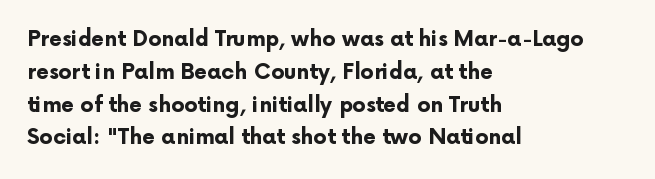
Q: Is the text bold? A: Yes.
Q: Is the text italic (slanted)? A: No, it is upright.
Q: Is the text underlined? A: No.
Q: How is the paragraph aligned? A: Left-aligned.
Q: Is the spacing between letters normal or unusually wide? A: Normal.
Q: Is the spacing between lines tight, normal or loose? A: Normal.
